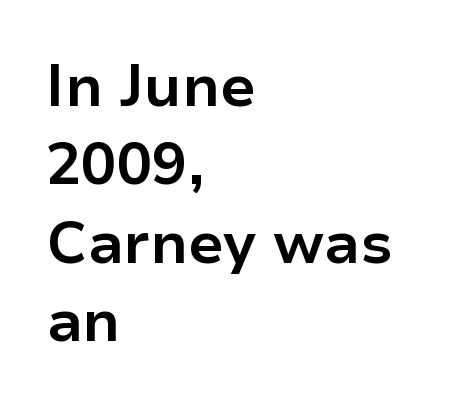
Q: Is the text bold? A: Yes.
Q: Is the text italic (slanted)? A: No, it is upright.
Q: Is the typeface a serif or a sans-serif typeface? A: Sans-serif.
Q: Is the text underlined? A: No.
Q: How is the paragraph aligned? A: Left-aligned.
Q: Is the spacing between letters normal or unusually wide? A: Normal.
Q: Is the spacing between lines tight, normal or loose? A: Normal.
Q: Width (condensed, normal, or wide)? A: Normal.
Q: Stroke contrast? A: Low.
Q: x-height? A: Medium.
Q: Monospaced? A: No.
